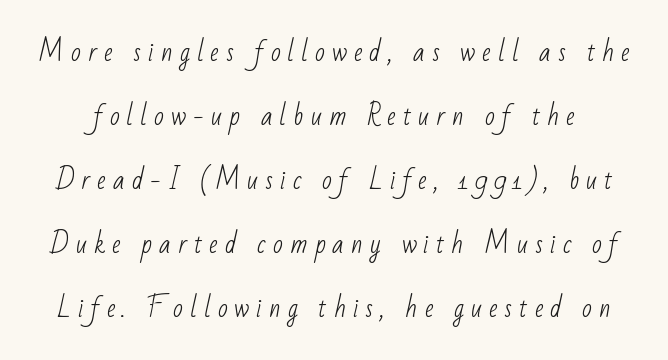
The image shows 26 px text type; set loose line spacing (2.46x), unusually wide letter spacing (+0.27 em), not underlined.
